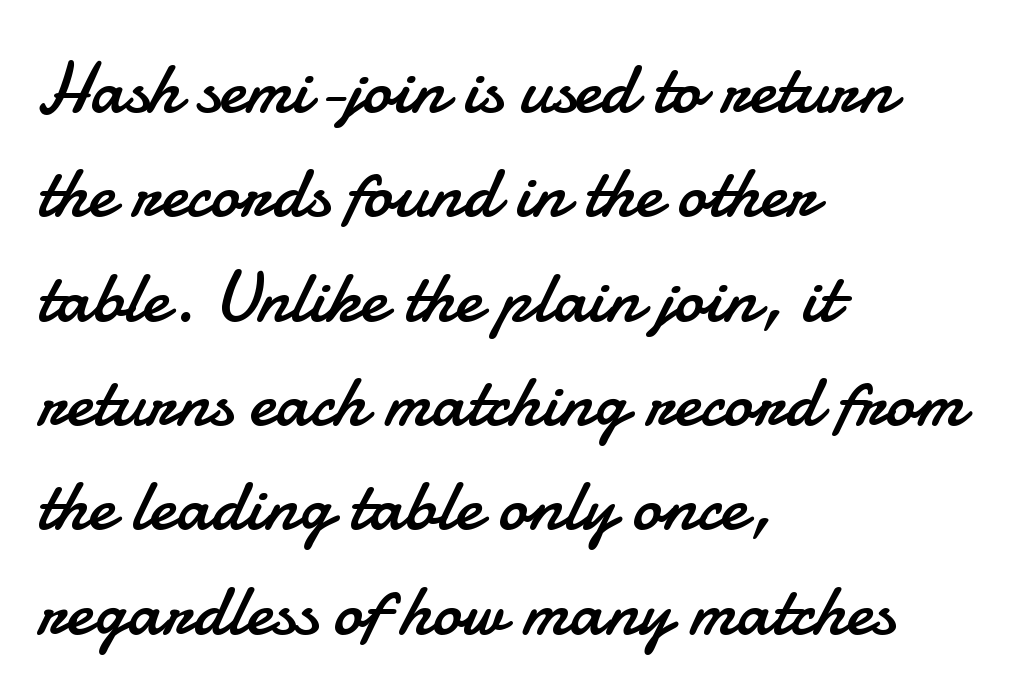
Stems here are at most as thick as an everyday book face. The baseline area is clear. Think of a printed novel: that variable character pitch is what you see here. Stroke terminals: plain, sans-serif. This block has exactly the height ordinary leading produces.
